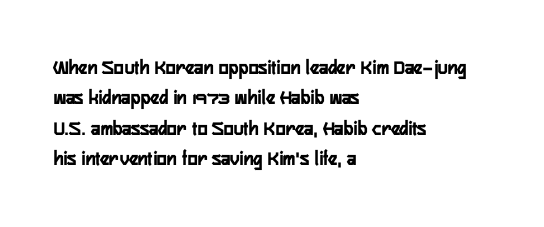
The image shows 21 px bold type, upright; set left-aligned, normal line spacing (1.45x), normal letter spacing, not underlined.
